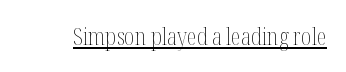
The image shows 23 px text type, upright; set normal letter spacing, underlined.
